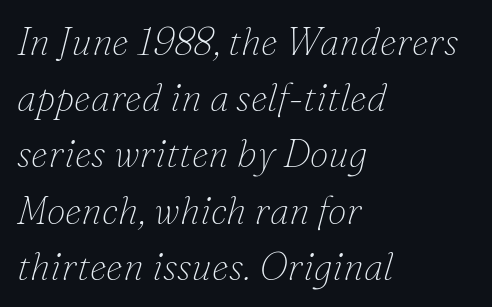
These lines are set flush left with a ragged right edge. The foot of each line stays bare and open. Rows of type keep a routine distance in the vertical direction. Tall strokes in this sample are angled rather than plumb. In terms of letterspacing, this is plain default setting.
